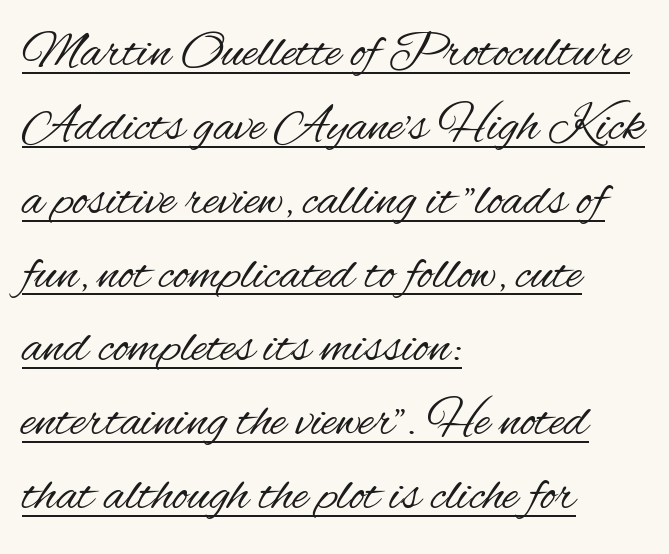
Honestly, the letter spacing is just normal — you wouldn't notice it. Line beginnings align vertically; line endings do not. Like a heading marked for emphasis, these lines bear an underscore. The text was rendered using a sans face with plain stroke endings.
